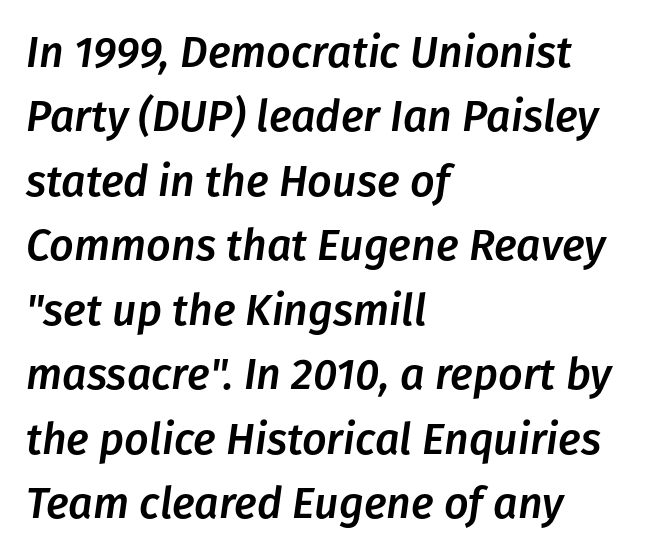
Does the copy run flush right? No — it runs flush left. The type is set solid horizontally, with unmodified tracking. Glance below the letters and you will spot only blank space. Does the leading feel generous? No, just average.
